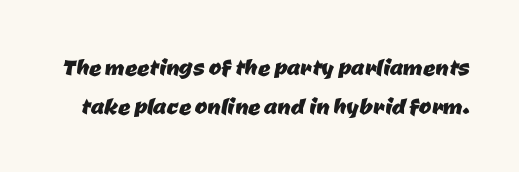
The rendering shows plain stroke endings on the letterforms — a sans-serif design. The space between consecutive lines is moderate. The gaps between neighbouring characters are ordinary and unremarkable. A clean baseline with only descenders dipping below it.
